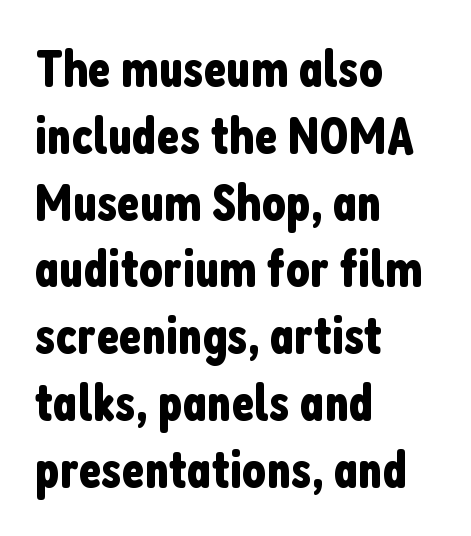
Does the leading feel generous? No, just average. In CSS terms this would be text-align: left. Varying glyph widths throughout — classic text-font behaviour. The rendering keeps characters at their native spacing. The glyphs in this specimen are sans serif. Every character sits straight up, as roman type does.
